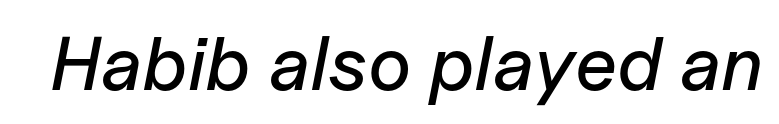
The image shows 76 px text type, italic (leaning right); set normal letter spacing, not underlined; low stroke contrast and a medium x-height.
